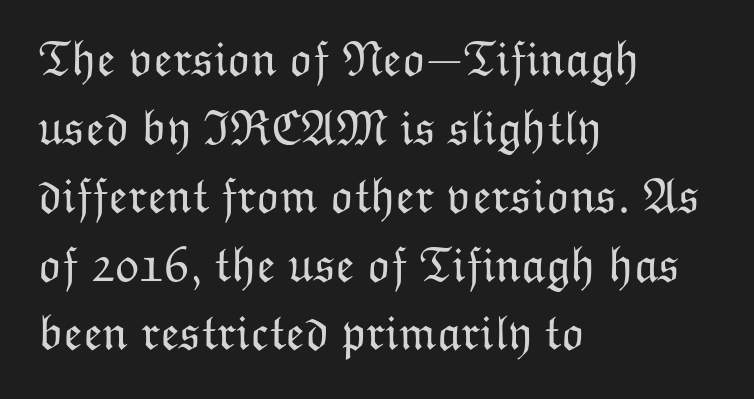
The image shows 49 px light type, upright; set left-aligned, normal line spacing (1.4x), normal letter spacing, not underlined; low stroke contrast and a medium x-height.
